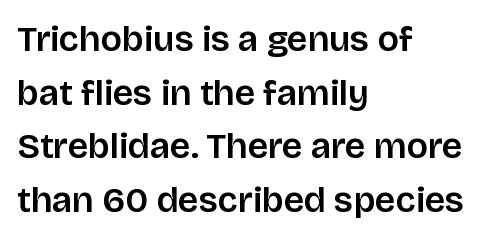
Does the copy run flush right? No — it runs flush left. The designer left line spacing at the default. A typesetter would call this proportional, since set widths differ per character. Stroke terminals: plain, sans-serif. Descender tails drop into unmarked territory. When letters stand straight like this, we call the style roman or upright.
